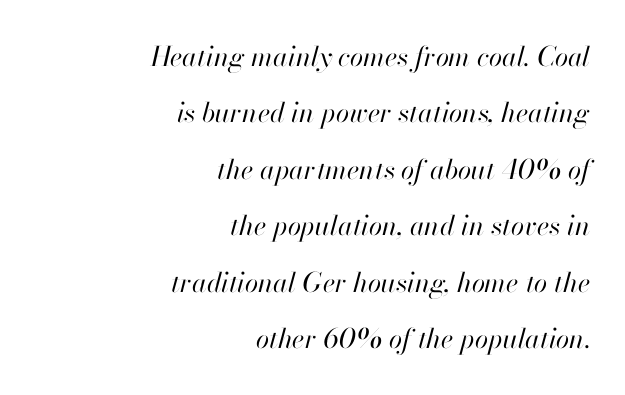
Q: Is the text bold? A: No.
Q: Is the text italic (slanted)? A: Yes, it leans right by about 13 degrees.
Q: Is the text underlined? A: No.
Q: How is the paragraph aligned? A: Right-aligned.
Q: Is the spacing between letters normal or unusually wide? A: Normal.
Q: Is the spacing between lines tight, normal or loose? A: Loose.
